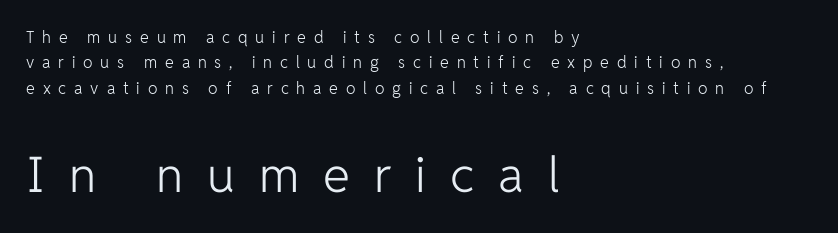
These lines sit exactly where default settings would place them. Is this a fixed-width face? No — the glyphs have proportional, varying widths. Display-style spreading of the glyphs; the letterfit is very open. Any mark beneath the type? The region is blank. This reads as an unemphasized weight, regular at the heaviest. Which margin do the lines hug? The left one — the right edge is uneven.
